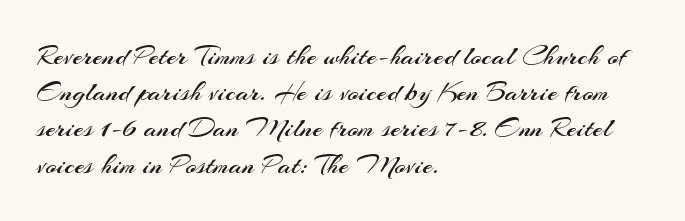
The image shows 29 px regular-weight sans-serif type; set left-aligned, normal line spacing (1.25x), normal letter spacing, not underlined; medium stroke contrast and a small x-height.
